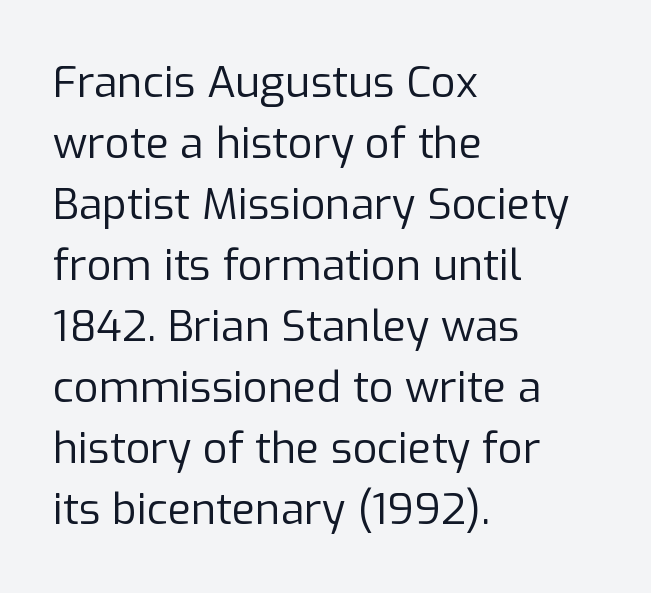
Q: Is the text bold? A: No.
Q: Is the text italic (slanted)? A: No, it is upright.
Q: Is the typeface a serif or a sans-serif typeface? A: Sans-serif.
Q: Is the text underlined? A: No.
Q: How is the paragraph aligned? A: Left-aligned.
Q: Is the spacing between letters normal or unusually wide? A: Normal.
Q: Is the spacing between lines tight, normal or loose? A: Normal.
Q: Width (condensed, normal, or wide)? A: Normal.
Q: Stroke contrast? A: Low.
Q: x-height? A: Medium.
Q: Monospaced? A: No.
